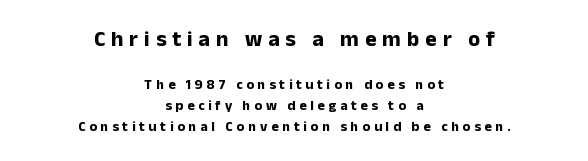
The image shows 22 px bold type, upright; set centered, normal line spacing (1.49x), unusually wide letter spacing (+0.27 em), not underlined; the first (top) block is 1.57x larger.
